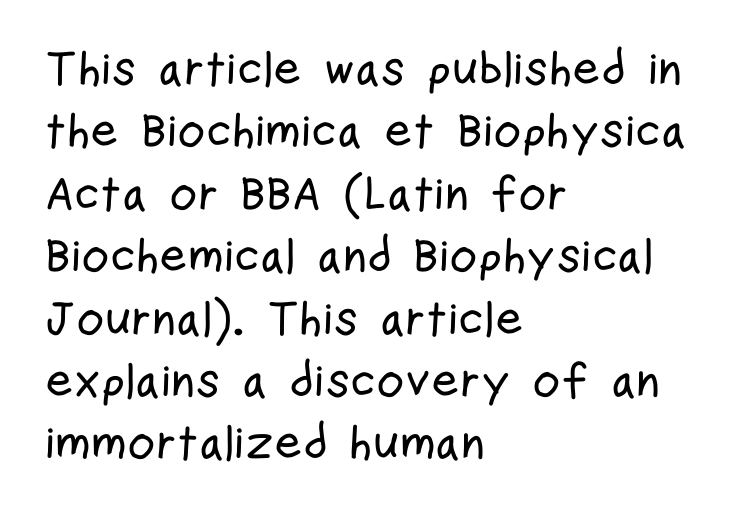
{"serif": "no", "italic": "no", "width": "condensed", "stroke_contrast": "low", "x_height": "medium", "monospaced": "no", "underline": "no", "align": "left", "line_spacing": "normal", "line_spacing_ratio": 1.3, "letter_spacing": "normal", "letter_spacing_em": 0.0, "glyph_px": 48}
